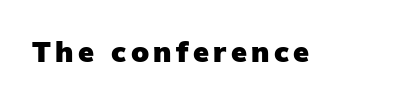
Q: Is the text bold? A: Yes.
Q: Is the text italic (slanted)? A: No, it is upright.
Q: Is the typeface a serif or a sans-serif typeface? A: Sans-serif.
Q: Is the text underlined? A: No.
Q: Width (condensed, normal, or wide)? A: Normal.
Q: Stroke contrast? A: Low.
Q: x-height? A: Medium.
Q: Monospaced? A: No.
